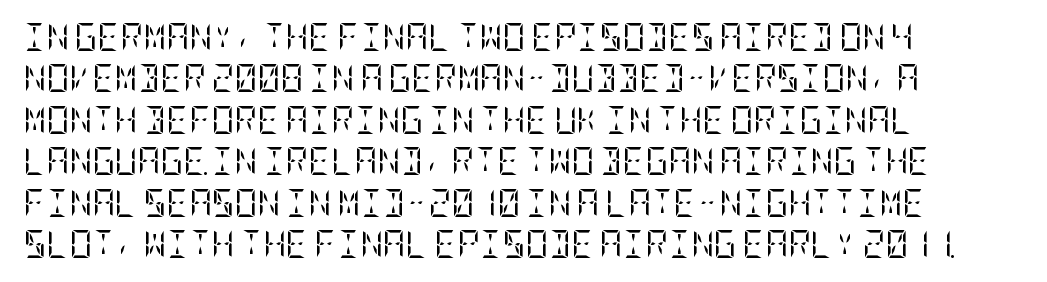
Q: Is the text bold? A: No.
Q: Is the text italic (slanted)? A: No, it is upright.
Q: Is the typeface a serif or a sans-serif typeface? A: Serif.
Q: Is the text underlined? A: No.
Q: How is the paragraph aligned? A: Left-aligned.
Q: Is the spacing between letters normal or unusually wide? A: Normal.
Q: Is the spacing between lines tight, normal or loose? A: Normal.
Q: Width (condensed, normal, or wide)? A: Condensed.
Q: Stroke contrast? A: Low.
Q: x-height? A: Large.
